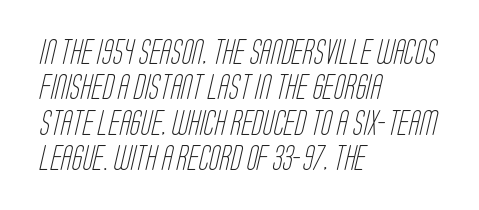
These lines keep a tight, regular rhythm from letter to letter. Whoever set this chose a conventional vertical rhythm. Clear beneath every line of the passage. Ink coverage per letter is moderate at most.
